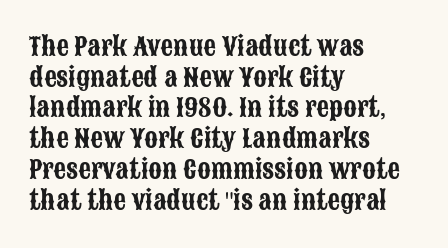
{"italic": "no", "underline": "no", "align": "left", "line_spacing_ratio": 1.23, "letter_spacing": "normal", "letter_spacing_em": 0.0, "glyph_px": 25}
